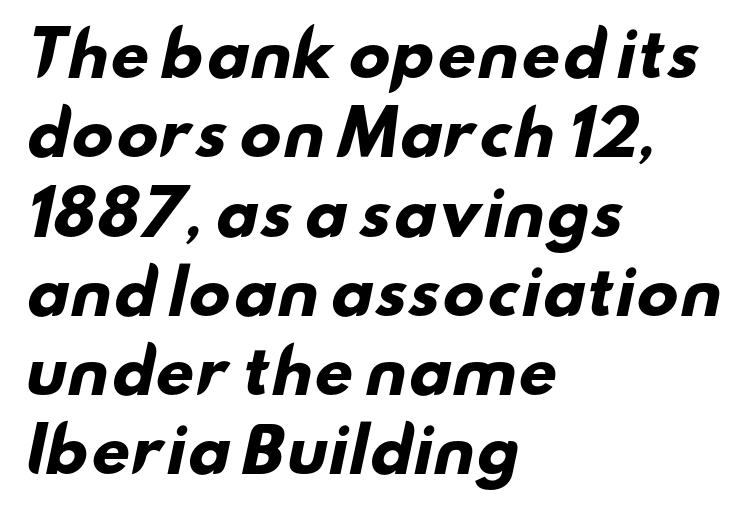
Q: Is the text bold? A: Yes.
Q: Is the typeface a serif or a sans-serif typeface? A: Sans-serif.
Q: Is the text underlined? A: No.
Q: How is the paragraph aligned? A: Left-aligned.
Q: Is the spacing between letters normal or unusually wide? A: Normal.
Q: Is the spacing between lines tight, normal or loose? A: Normal.
Q: Width (condensed, normal, or wide)? A: Wide.
Q: Stroke contrast? A: Low.
Q: x-height? A: Small.
Q: Monospaced? A: No.
